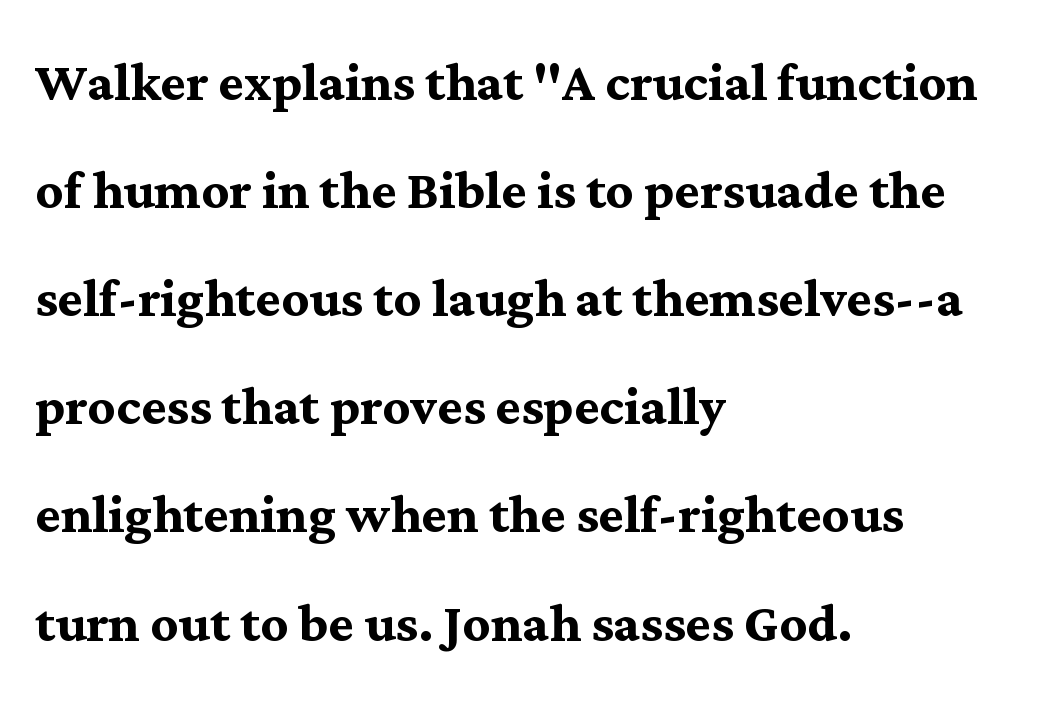
The image shows 68 px semibold serif type, upright; set left-aligned, normal line spacing (1.59x), normal letter spacing, not underlined; medium stroke contrast and a medium x-height.
